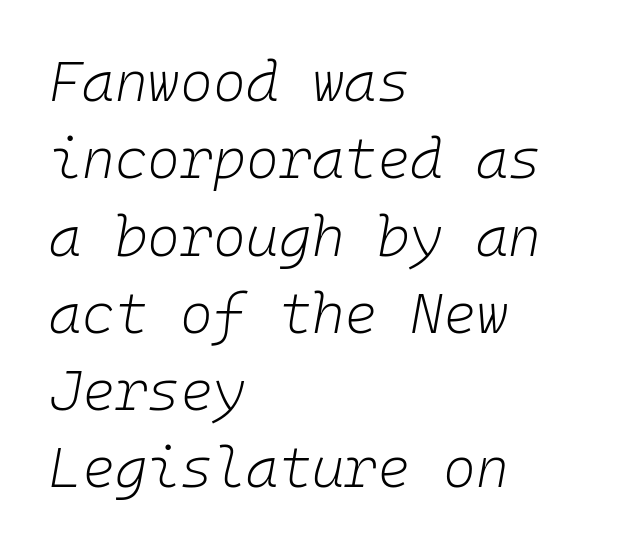
{"italic": "yes", "lean": "right", "slant_degrees": 10, "bold": "no", "weight": "light", "width": "normal", "stroke_contrast": "low", "x_height": "medium", "monospaced": "yes", "underline": "no", "align": "left", "line_spacing": "normal", "line_spacing_ratio": 1.38, "letter_spacing": "normal", "letter_spacing_em": 0.0, "glyph_px": 56}
